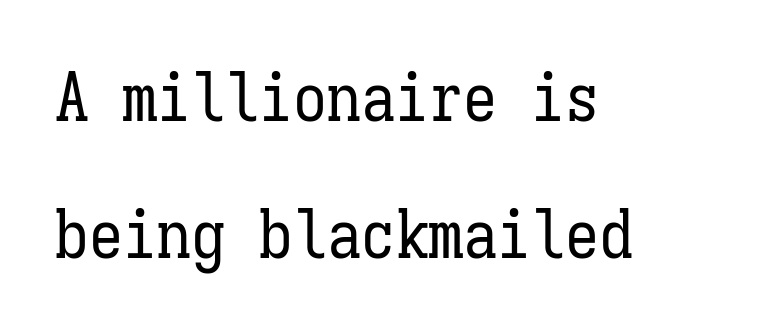
The vertical gap from one line to the next is large. Summary of weight: not heavy and not bold. A clean baseline with only descenders dipping below it. You can tell it's not italic because the verticals are truly vertical. The face used here is rendered with its standard letterfit.
